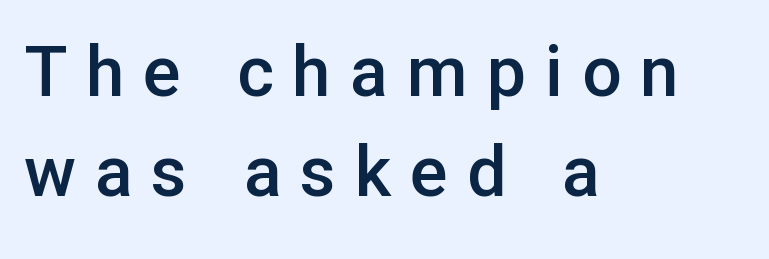
Each line starts at the same left margin while the right side varies. Looks like regular typesetting: each glyph gets only the width it needs. What stands out about the letter spacing? Its width — letters are far apart. What kind of face is this? One without serifs — a sans.
